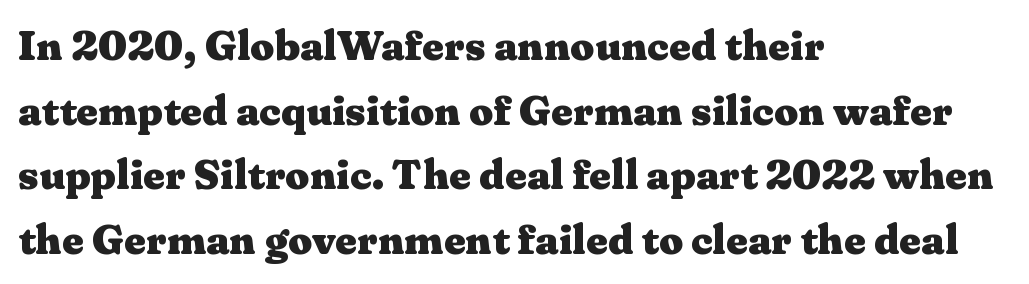
{"serif": "yes", "italic": "no", "bold": "yes", "weight": "heavy", "width": "wide", "stroke_contrast": "medium", "x_height": "medium", "monospaced": "no", "underline": "no", "align": "left", "line_spacing": "normal", "line_spacing_ratio": 1.54, "letter_spacing": "normal", "letter_spacing_em": 0.0, "glyph_px": 42}
